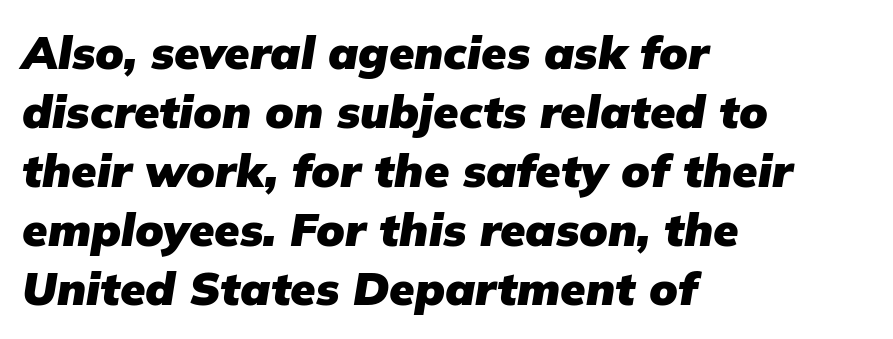
The passage is arranged the way most books set body copy — flush left. Is the type slanted? Yes — the strokes lean at a clear angle. Clear beneath every line of the passage. Is the type bold? Yes — the strokes are clearly thick and heavy.
